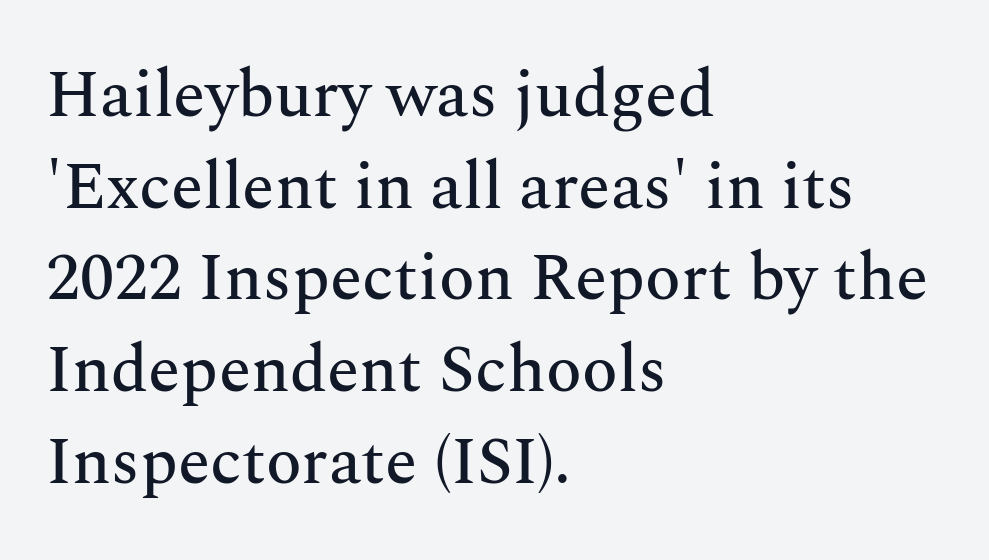
Descender tails drop into unmarked territory. The passage shown is typed in a proportional face where columns would drift. A typesetter would call this zero additional tracking. The line-height multiplier appears to be the usual default. Where is the straight margin? On the left. These lines were composed using upright roman letters.
